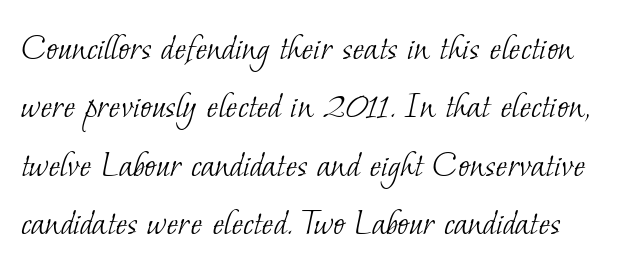
Q: Is the text bold? A: No.
Q: Is the typeface a serif or a sans-serif typeface? A: Serif.
Q: Is the text underlined? A: No.
Q: Is the spacing between letters normal or unusually wide? A: Normal.
Q: Is the spacing between lines tight, normal or loose? A: Normal.
Q: Width (condensed, normal, or wide)? A: Normal.
Q: Stroke contrast? A: Low.
Q: x-height? A: Small.
Q: Monospaced? A: No.
